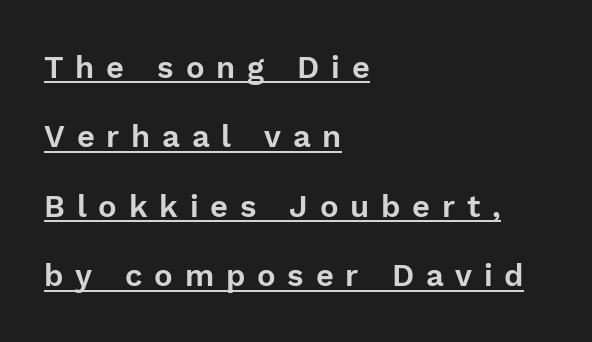
{"serif": "no", "italic": "no", "width": "normal", "stroke_contrast": "low", "x_height": "medium", "monospaced": "no", "underline": "yes", "align": "left", "line_spacing": "loose", "line_spacing_ratio": 2.24, "letter_spacing": "wide", "letter_spacing_em": 0.38, "glyph_px": 31}
